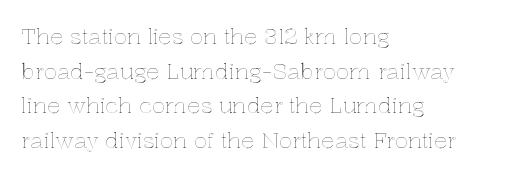
{"italic": "no", "underline": "no", "align": "left", "line_spacing": "normal", "line_spacing_ratio": 1.57, "letter_spacing": "normal", "letter_spacing_em": 0.0, "glyph_px": 22}
